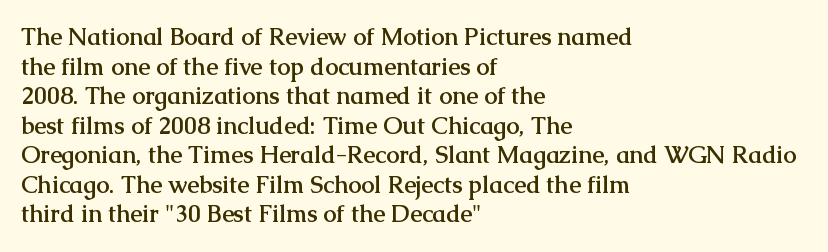
The image shows 24 px bold type, upright; set left-aligned, line spacing 1.23x, normal letter spacing, not underlined.
